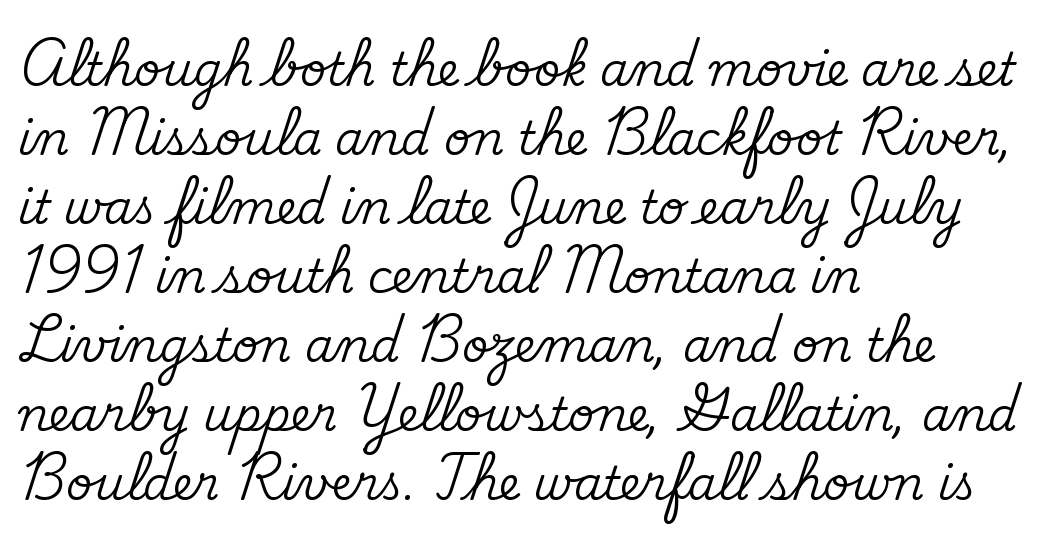
{"width": "normal", "stroke_contrast": "medium", "x_height": "small", "monospaced": "no", "underline": "no", "align": "left", "line_spacing": "normal", "line_spacing_ratio": 1.5, "letter_spacing": "normal", "letter_spacing_em": 0.0, "glyph_px": 46}
